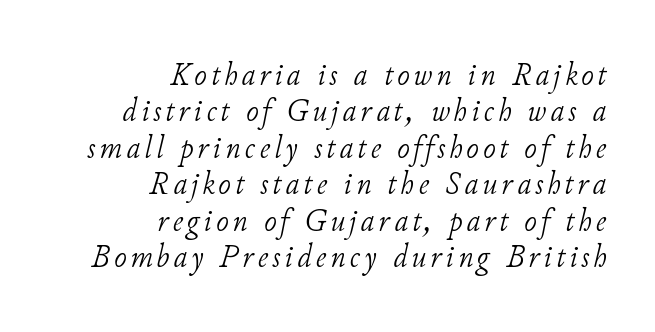
{"serif": "yes", "italic": "yes", "lean": "right", "slant_degrees": 11, "bold": "no", "weight": "light", "width": "normal", "stroke_contrast": "low", "x_height": "small", "monospaced": "no", "underline": "no", "align": "right", "line_spacing": "tight", "line_spacing_ratio": 1.07, "glyph_px": 34}
